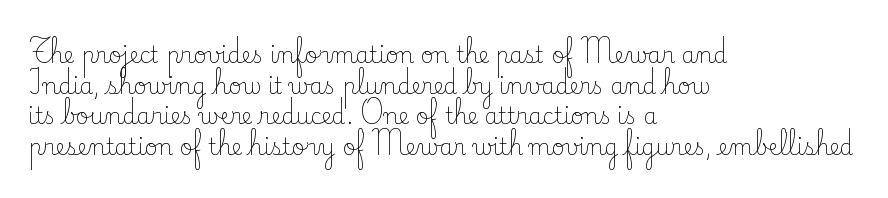
The image shows 22 px text type, upright; set left-aligned, normal line spacing (1.39x), normal letter spacing, not underlined.
